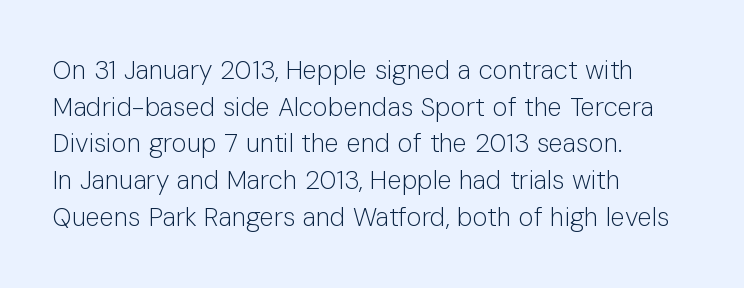
In CSS terms this would be text-align: left. The words here are not underlined. The font is comparable to plain body text, perhaps lighter. Every character sits straight up, as roman type does. The vertical gap from one line to the next is medium. Compared with typical body copy, the letter spacing here is the same.
